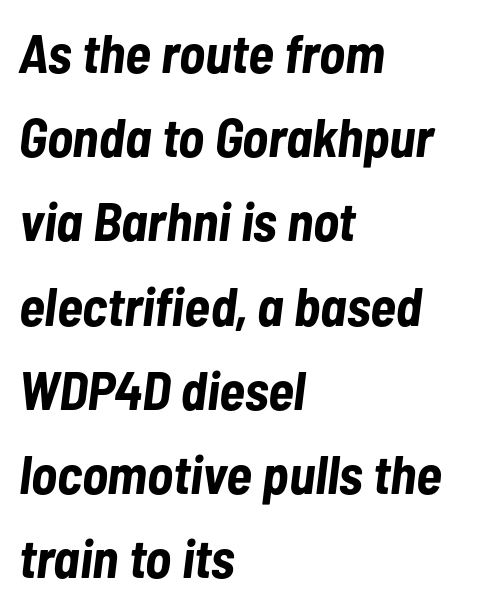
Clear beneath every line of the passage. Does the leading feel generous? No, just average. Style check: oblique. Proportional: the letters do not fall into vertical columns. Line beginnings align vertically; line endings do not. Compared with typical body copy, the letter spacing here is the same.
